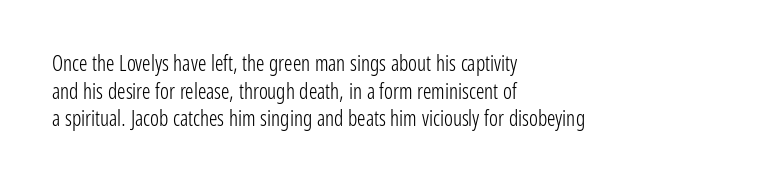
{"italic": "no", "bold": "no", "underline": "no", "align": "left", "line_spacing": "normal", "line_spacing_ratio": 1.32, "letter_spacing": "normal", "letter_spacing_em": 0.0, "glyph_px": 21}
